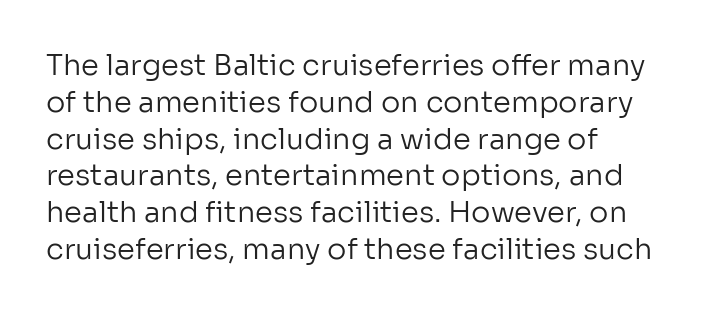
The image shows 29 px regular-weight sans-serif type, upright; set left-aligned, normal line spacing (1.27x), normal letter spacing, not underlined; low stroke contrast and a medium x-height.
